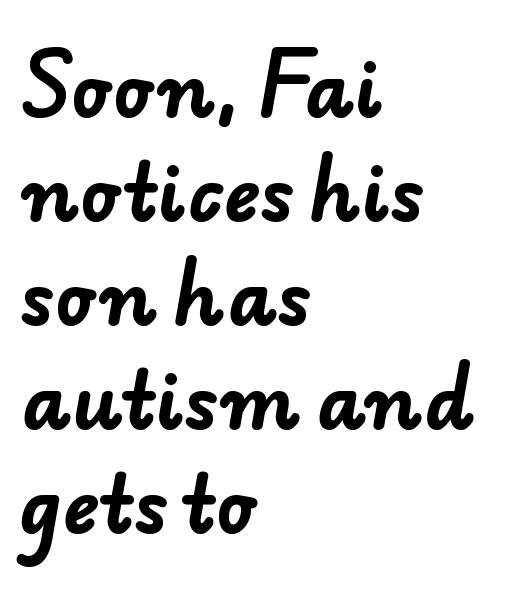
Q: Is the text bold? A: Yes.
Q: Is the typeface a serif or a sans-serif typeface? A: Sans-serif.
Q: Is the text underlined? A: No.
Q: How is the paragraph aligned? A: Left-aligned.
Q: Is the spacing between letters normal or unusually wide? A: Normal.
Q: Is the spacing between lines tight, normal or loose? A: Normal.
Q: Width (condensed, normal, or wide)? A: Normal.
Q: Stroke contrast? A: Low.
Q: x-height? A: Small.
Q: Monospaced? A: No.
